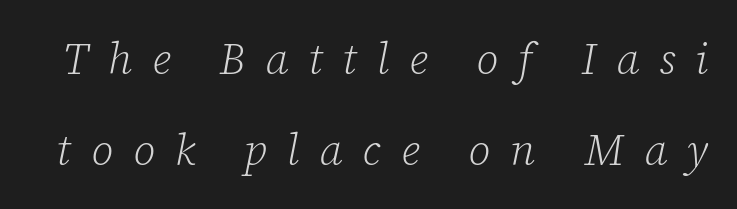
{"serif": "yes", "italic": "yes", "lean": "right", "slant_degrees": 12, "bold": "no", "weight": "light", "width": "normal", "stroke_contrast": "low", "x_height": "medium", "monospaced": "no", "underline": "no", "line_spacing": "loose", "line_spacing_ratio": 2.11, "letter_spacing": "wide", "letter_spacing_em": 0.46, "glyph_px": 43}
